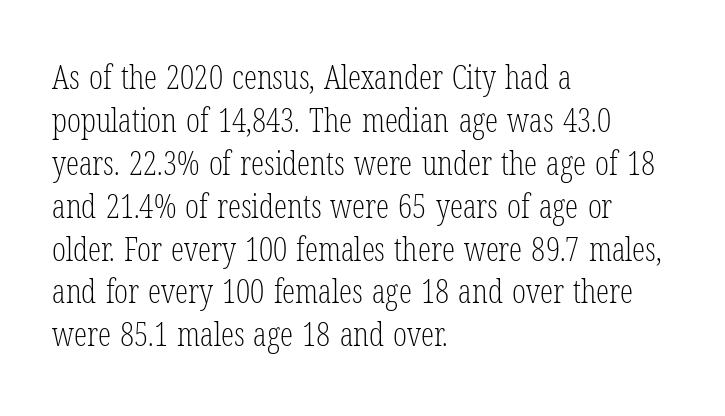
{"serif": "yes", "italic": "no", "bold": "no", "weight": "light", "width": "condensed", "stroke_contrast": "low", "x_height": "medium", "monospaced": "no", "underline": "no", "align": "left", "line_spacing": "normal", "line_spacing_ratio": 1.3, "letter_spacing": "normal", "letter_spacing_em": 0.0, "glyph_px": 33}
